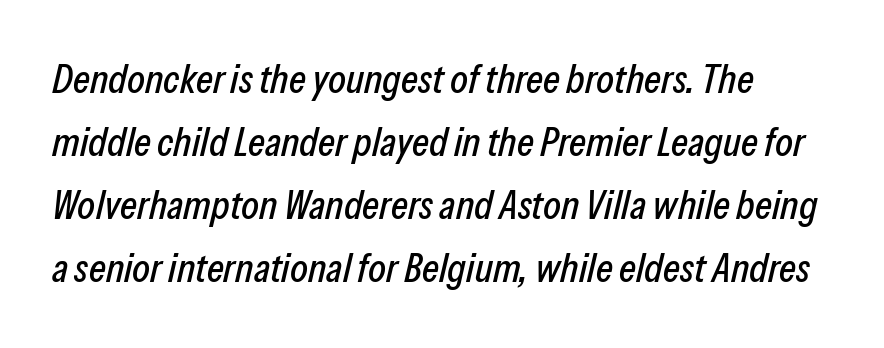
The paragraph has a hard left edge and a soft right edge. Any mark beneath the type? The region is blank. Is the letter spacing exaggerated? No — it looks like the ordinary default. Regular leading. Is this a fixed-width face? No — the glyphs have proportional, varying widths.
